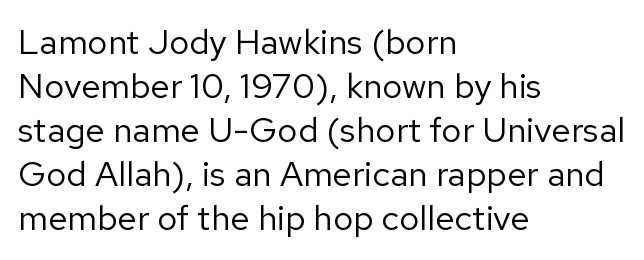
The image shows 35 px regular-weight sans-serif type, upright; set left-aligned, normal line spacing (1.26x), normal letter spacing, not underlined; low stroke contrast and a medium x-height.
